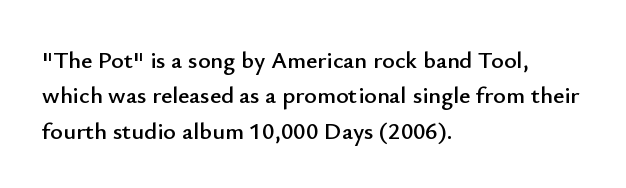
{"italic": "no", "underline": "no", "align": "left", "line_spacing": "normal", "line_spacing_ratio": 1.47, "letter_spacing": "normal", "letter_spacing_em": 0.0, "glyph_px": 24}
